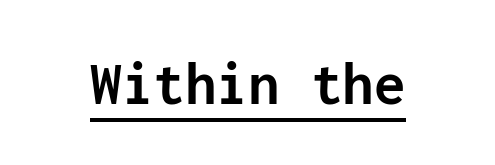
The image shows 63 px semibold sans-serif type, upright, monospaced; set normal letter spacing, underlined; low stroke contrast and a medium x-height.
